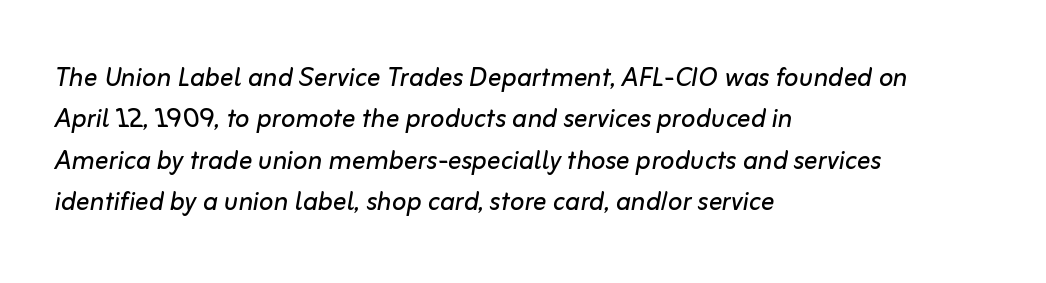
It's the slanting kind of type. Note the varied advance widths — an 'i' is clearly narrower than an 'm'. The text block is weighted toward the left margin, trailing off unevenly rightward. In terms of letterspacing, this is plain default setting. Nothing heavy about these letters — not bold at all.
